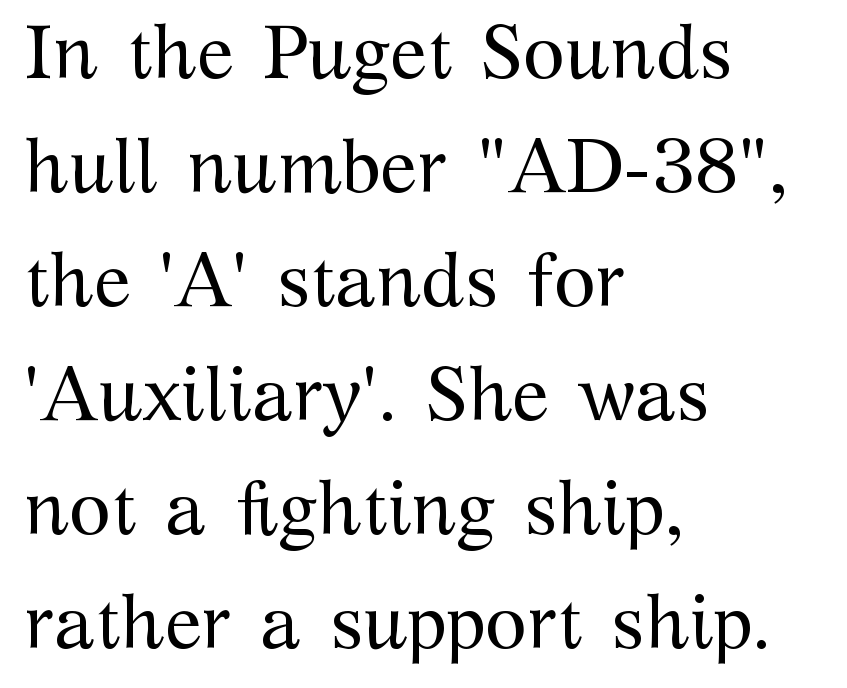
{"serif": "yes", "italic": "no", "bold": "no", "weight": "regular", "width": "normal", "stroke_contrast": "medium", "x_height": "medium", "monospaced": "no", "underline": "no", "align": "left", "line_spacing": "normal", "line_spacing_ratio": 1.5, "letter_spacing": "normal", "letter_spacing_em": 0.0, "glyph_px": 76}
